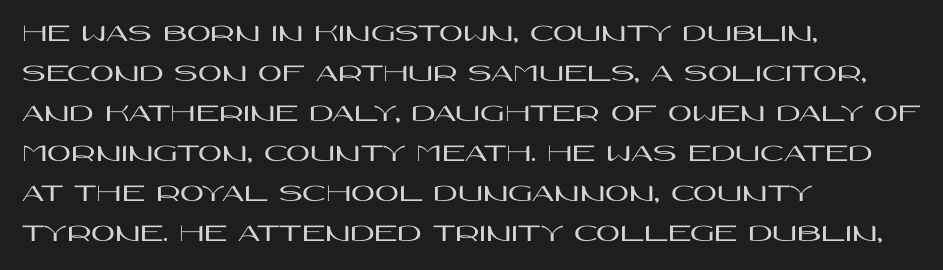
{"italic": "no", "underline": "no", "align": "left", "line_spacing": "normal", "line_spacing_ratio": 1.54, "letter_spacing": "normal", "letter_spacing_em": 0.0, "glyph_px": 26}
